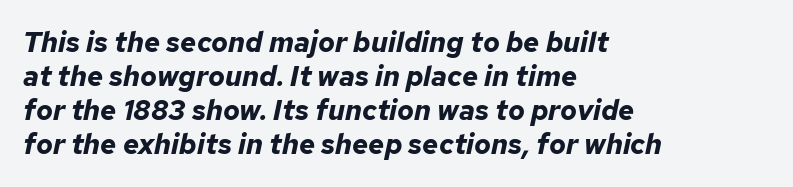
Is this a fixed-width face? No — the glyphs have proportional, varying widths. These words are printed bold, with thick strokes throughout. Is the type slanted? Yes — the strokes lean at a clear angle. The letterforms sit shoulder to shoulder at normal distance. The paragraph has a hard left edge and a soft right edge.
